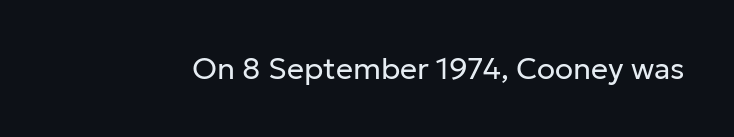
The image shows 30 px regular-weight sans-serif type, upright; set normal letter spacing, not underlined; low stroke contrast and a medium x-height.
